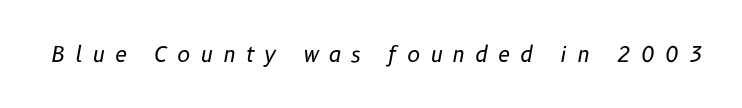
The letters are spread apart with noticeably loose tracking. No word sits above an underline. The specimen reads as italic at a glance. The characters are drawn with everyday or finer stroke widths.
